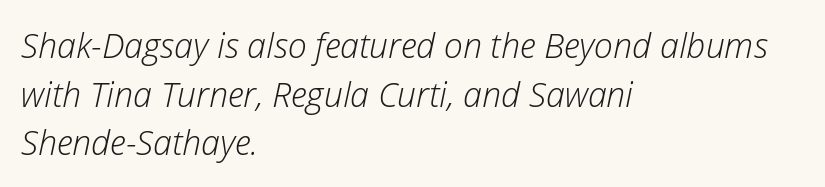
{"italic": "yes", "lean": "right", "slant_degrees": 12, "bold": "no", "weight": "light", "width": "normal", "stroke_contrast": "low", "x_height": "medium", "monospaced": "no", "underline": "no", "align": "left", "line_spacing": "normal", "line_spacing_ratio": 1.43, "letter_spacing": "normal", "letter_spacing_em": 0.0, "glyph_px": 34}
